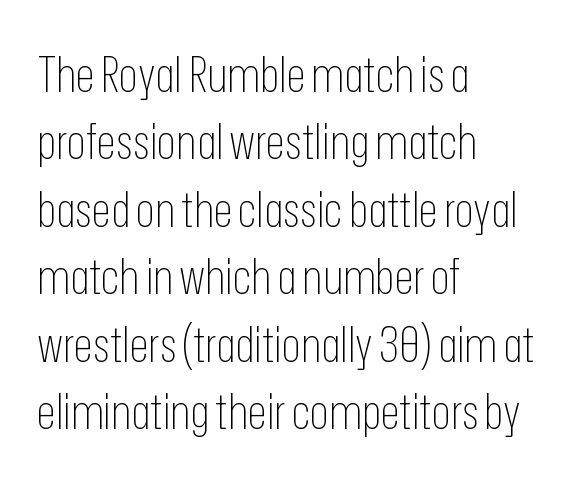
{"serif": "no", "italic": "no", "bold": "no", "weight": "thin", "width": "condensed", "stroke_contrast": "low", "x_height": "medium", "monospaced": "no", "underline": "no", "align": "left", "line_spacing": "normal", "line_spacing_ratio": 1.35, "letter_spacing": "normal", "letter_spacing_em": 0.0, "glyph_px": 50}
